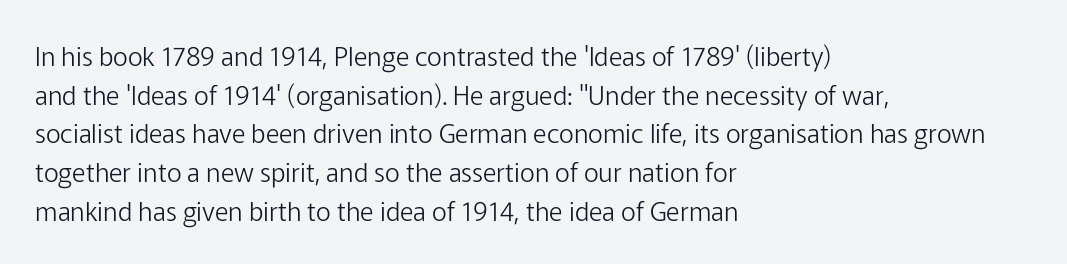
Posture: vertical. The weight tops out at a normal text grade. Words appear dense and cohesive because spacing is normal. If you drew a ruler down the left edge, every line would touch it. Line spacing here is normal. Underline: absent.
